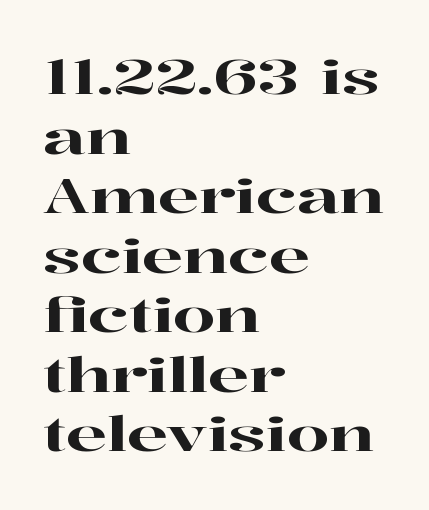
Each letter keeps its own natural width here, so spacing adapts to shape. Inter-character spacing is left at the font's built-in metrics. Yep, those are serifs on the letters. Check the space under the baseline: it is left empty. These lines were composed using upright roman letters.
